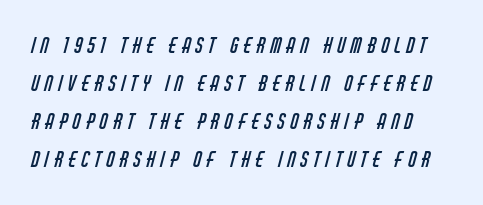
The strokes are not fattened; the text isn't bold. Unmarked baselines from the first word to the last. The letterforms stand isolated, each surrounded by extra space.
